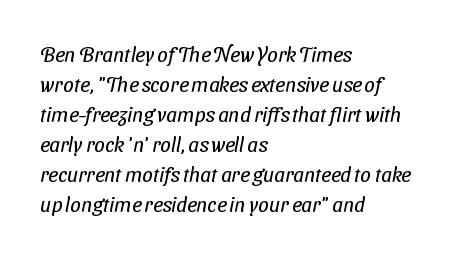
Has an underline been added? It has not. The face looks like a standard text weight, possibly lighter. The designer left line spacing at the default. Letter spacing: default.
